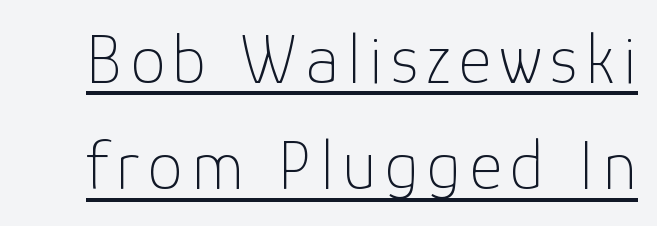
Q: Is the text bold? A: No.
Q: Is the text italic (slanted)? A: No, it is upright.
Q: Is the typeface a serif or a sans-serif typeface? A: Sans-serif.
Q: Is the text underlined? A: Yes.
Q: Is the spacing between lines tight, normal or loose? A: Normal.
Q: Width (condensed, normal, or wide)? A: Normal.
Q: Stroke contrast? A: Low.
Q: x-height? A: Medium.
Q: Monospaced? A: No.
